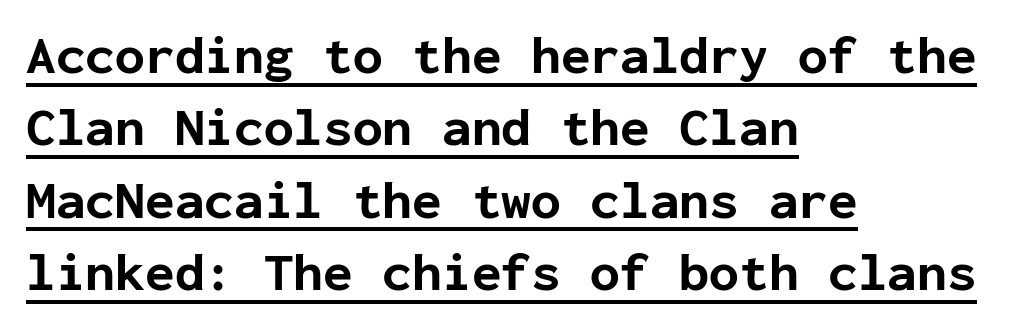
Emphasis by weight is at full strength: bold. The type family on display is of the sans-serif kind. In designer terms, the underline attribute is active on this setting. These lines keep a tight, regular rhythm from letter to letter. The text block is weighted toward the left margin, trailing off unevenly rightward.
